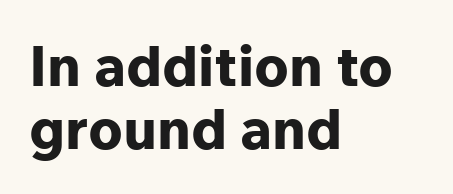
{"serif": "no", "italic": "no", "bold": "yes", "weight": "bold", "width": "normal", "stroke_contrast": "low", "x_height": "medium", "monospaced": "no", "underline": "no", "align": "left", "line_spacing": "tight", "line_spacing_ratio": 1.13, "letter_spacing": "normal", "letter_spacing_em": 0.0, "glyph_px": 56}
